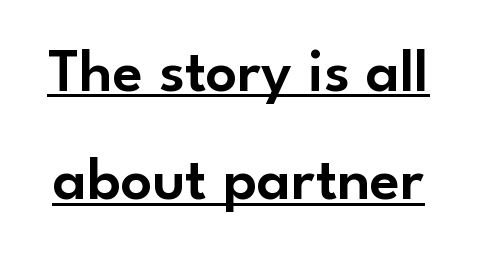
Q: Is the text italic (slanted)? A: No, it is upright.
Q: Is the typeface a serif or a sans-serif typeface? A: Sans-serif.
Q: Is the text underlined? A: Yes.
Q: Is the spacing between letters normal or unusually wide? A: Normal.
Q: Width (condensed, normal, or wide)? A: Normal.
Q: Stroke contrast? A: Low.
Q: x-height? A: Small.
Q: Monospaced? A: No.
